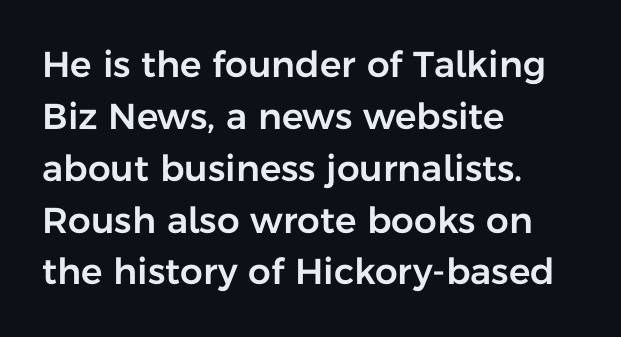
The image shows 36 px sans-serif type, upright; set left-aligned, normal line spacing (1.44x), normal letter spacing, not underlined; low stroke contrast and a medium x-height.
